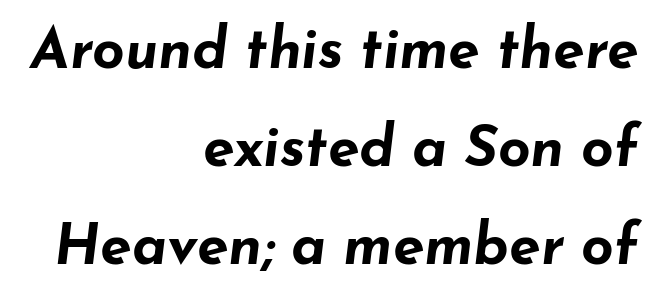
A typesetter would call this proportional, since set widths differ per character. Nothing unusual about the tracking: characters are spaced as the font intends. These lines were composed using italics. Descenders hang freely into open space. Notice how the passage keeps a crisp vertical edge on the right only.
